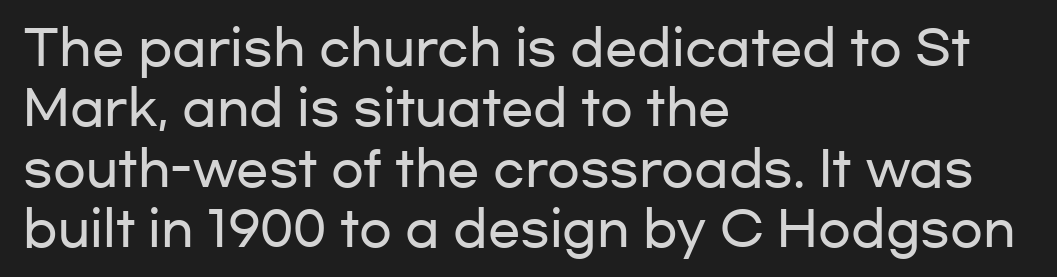
Q: Is the text italic (slanted)? A: No, it is upright.
Q: Is the typeface a serif or a sans-serif typeface? A: Sans-serif.
Q: Is the text underlined? A: No.
Q: How is the paragraph aligned? A: Left-aligned.
Q: Is the spacing between letters normal or unusually wide? A: Normal.
Q: Is the spacing between lines tight, normal or loose? A: Normal.
Q: Width (condensed, normal, or wide)? A: Wide.
Q: Stroke contrast? A: Low.
Q: x-height? A: Medium.
Q: Monospaced? A: No.
